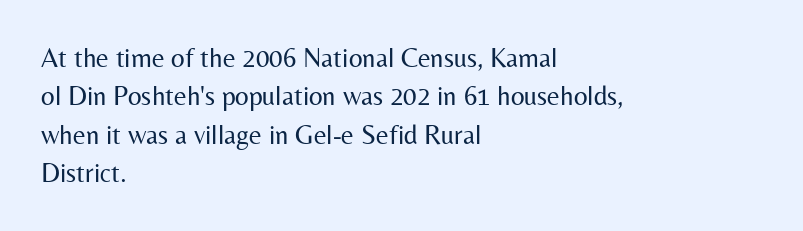
Every row of glyphs begins at an identical x-position on the left. A roman cut, with each character standing at attention. Does the leading feel generous? No, just average. The tracking reads as untouched default to a designer's eye.
